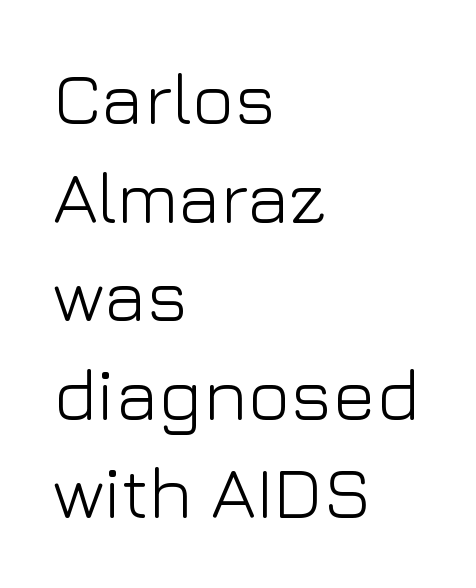
The image shows 73 px light sans-serif type, upright; set left-aligned, normal line spacing (1.35x), normal letter spacing, not underlined; low stroke contrast and a medium x-height.
